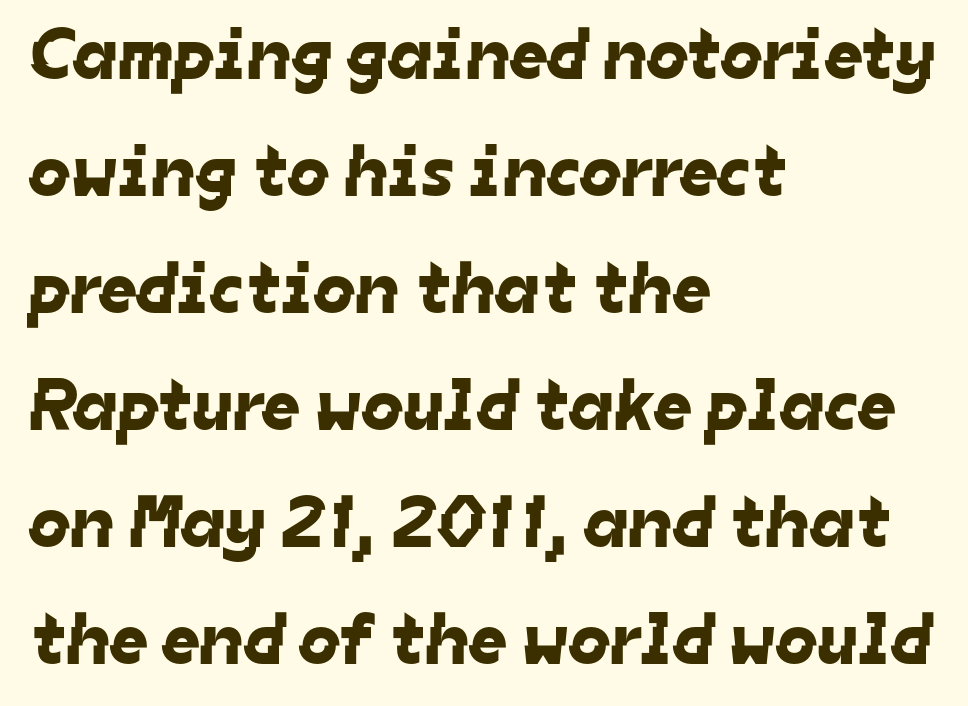
The image shows 74 px sans-serif type; set left-aligned, normal line spacing (1.58x), normal letter spacing, not underlined; low stroke contrast and a medium x-height.
